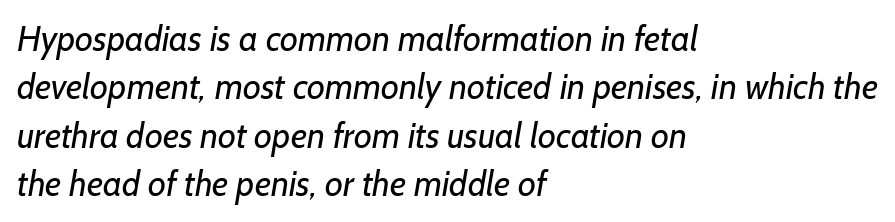
{"serif": "no", "bold": "no", "weight": "regular", "width": "normal", "stroke_contrast": "low", "x_height": "medium", "monospaced": "no", "underline": "no", "align": "left", "line_spacing": "normal", "line_spacing_ratio": 1.38, "letter_spacing": "normal", "letter_spacing_em": 0.0, "glyph_px": 35}
